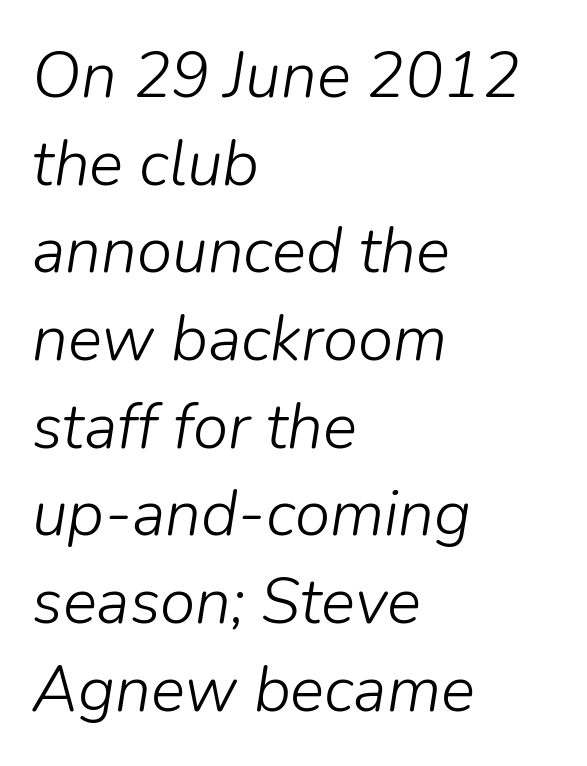
The image shows 64 px light type, italic (leaning right); set left-aligned, normal line spacing (1.37x), normal letter spacing, not underlined; low stroke contrast and a medium x-height.
